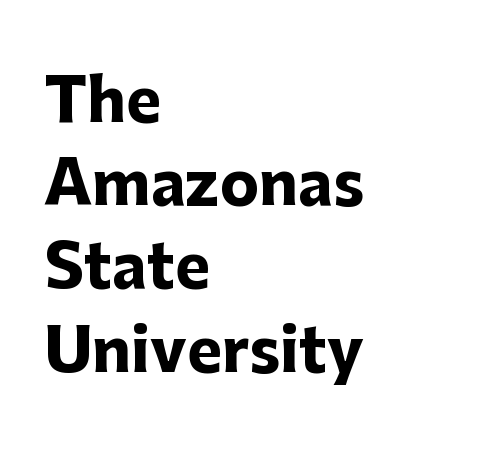
Q: Is the text bold? A: Yes.
Q: Is the text italic (slanted)? A: No, it is upright.
Q: Is the typeface a serif or a sans-serif typeface? A: Sans-serif.
Q: Is the text underlined? A: No.
Q: How is the paragraph aligned? A: Left-aligned.
Q: Is the spacing between letters normal or unusually wide? A: Normal.
Q: Is the spacing between lines tight, normal or loose? A: Normal.
Q: Width (condensed, normal, or wide)? A: Normal.
Q: Stroke contrast? A: Low.
Q: x-height? A: Medium.
Q: Monospaced? A: No.
